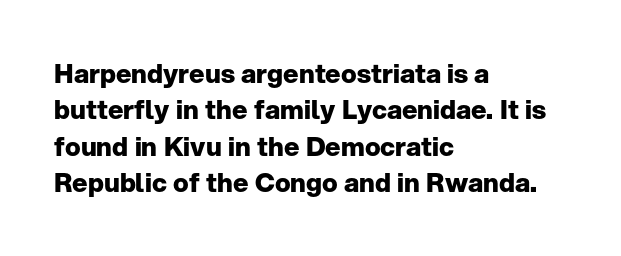
The image shows 26 px bold type, upright; set left-aligned, normal line spacing (1.4x), normal letter spacing, not underlined.
